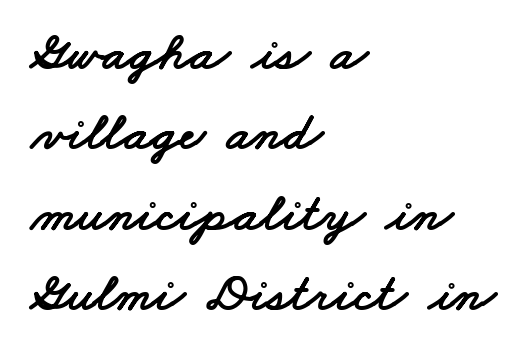
Q: Is the typeface a serif or a sans-serif typeface? A: Sans-serif.
Q: Is the text underlined? A: No.
Q: How is the paragraph aligned? A: Left-aligned.
Q: Is the spacing between letters normal or unusually wide? A: Normal.
Q: Is the spacing between lines tight, normal or loose? A: Normal.
Q: Width (condensed, normal, or wide)? A: Wide.
Q: Stroke contrast? A: Low.
Q: x-height? A: Small.
Q: Monospaced? A: No.
